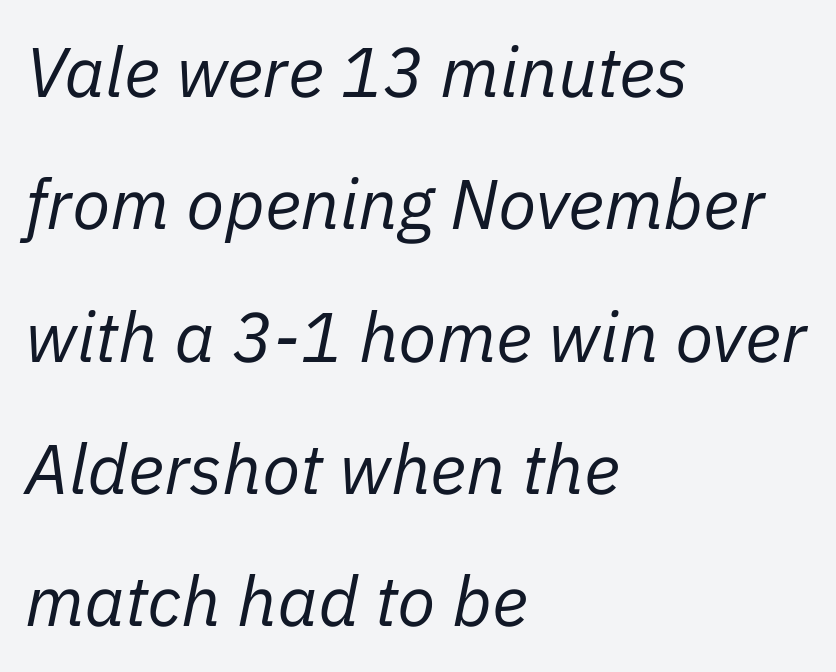
{"italic": "yes", "lean": "right", "slant_degrees": 11, "bold": "no", "weight": "regular", "width": "normal", "stroke_contrast": "low", "x_height": "medium", "monospaced": "no", "underline": "no", "align": "left", "line_spacing_ratio": 1.89, "letter_spacing": "normal", "letter_spacing_em": 0.0, "glyph_px": 70}
